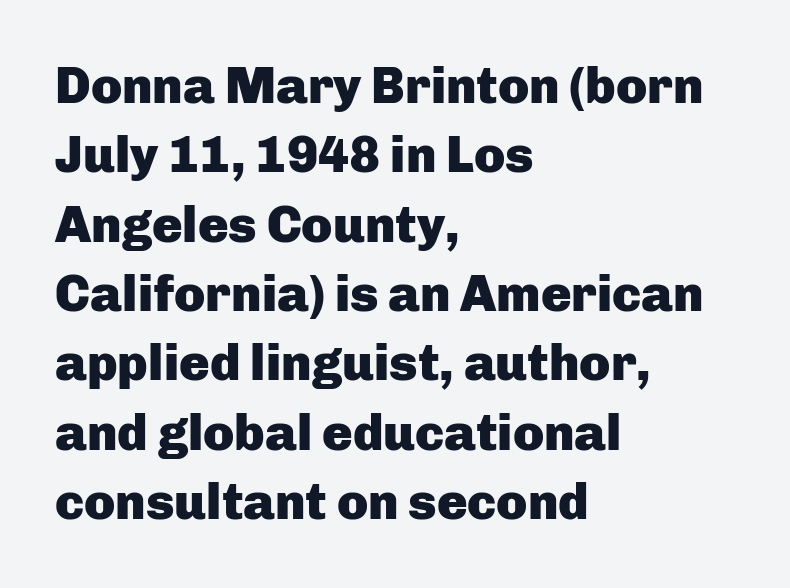
Q: Is the text bold? A: Yes.
Q: Is the text italic (slanted)? A: No, it is upright.
Q: Is the typeface a serif or a sans-serif typeface? A: Sans-serif.
Q: Is the text underlined? A: No.
Q: How is the paragraph aligned? A: Left-aligned.
Q: Is the spacing between letters normal or unusually wide? A: Normal.
Q: Is the spacing between lines tight, normal or loose? A: Normal.
Q: Width (condensed, normal, or wide)? A: Normal.
Q: Stroke contrast? A: Low.
Q: x-height? A: Medium.
Q: Monospaced? A: No.
